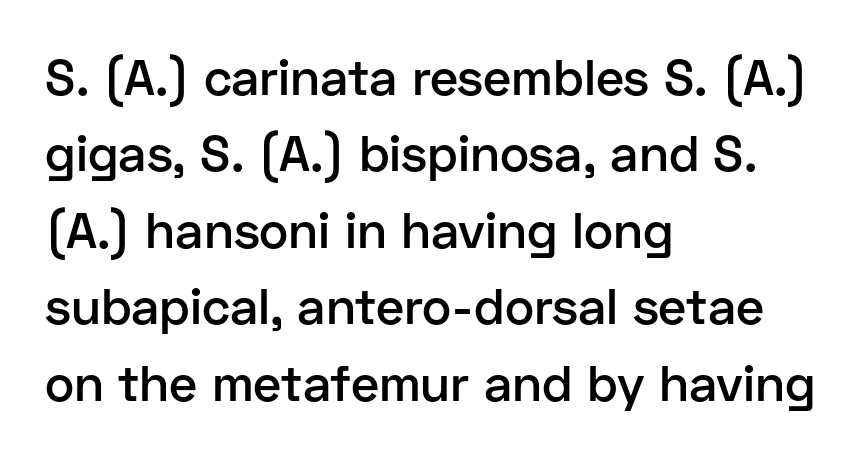
The image shows 50 px semibold sans-serif type, upright; set left-aligned, normal line spacing (1.53x), normal letter spacing, not underlined; low stroke contrast and a medium x-height.
